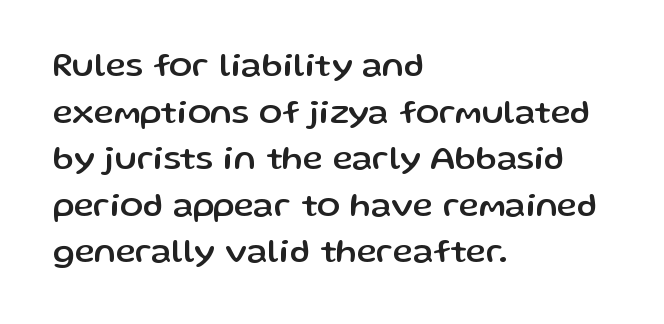
The image shows 34 px sans-serif type, upright; set left-aligned, normal line spacing (1.37x), normal letter spacing, not underlined; low stroke contrast and a medium x-height.
